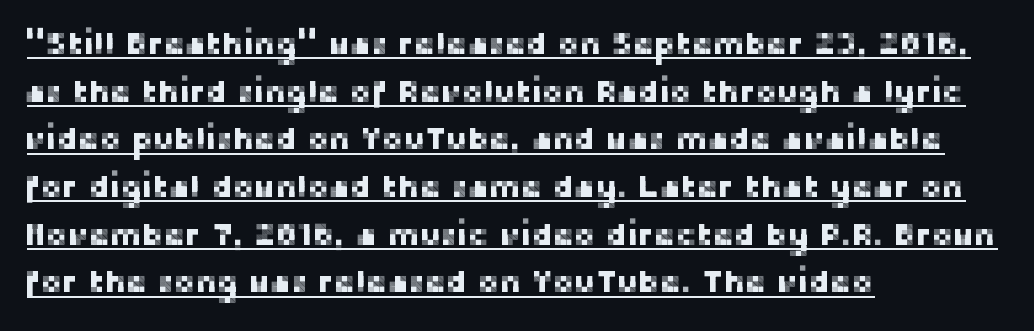
The image shows 32 px sans-serif type, upright; set left-aligned, normal line spacing (1.49x), normal letter spacing, underlined; low stroke contrast and a medium x-height.
